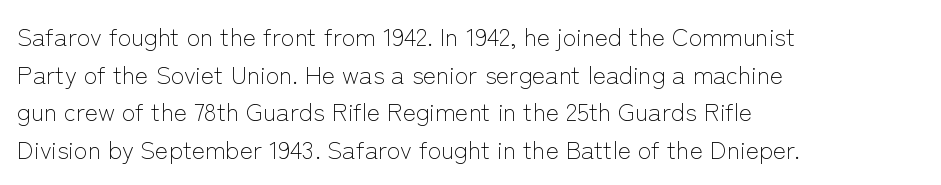
The face used here is rendered with its standard letterfit. Just letters on the line, the space beneath them empty. Caption: face not bold, strokes unweighted. Line spacing here is normal.
